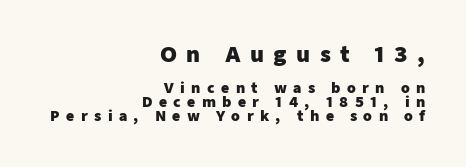
The image shows 21 px bold type, upright; set right-aligned, tight line spacing (1.01x), unusually wide letter spacing (+0.45 em), not underlined; the first (top) block is 1.5x larger.
